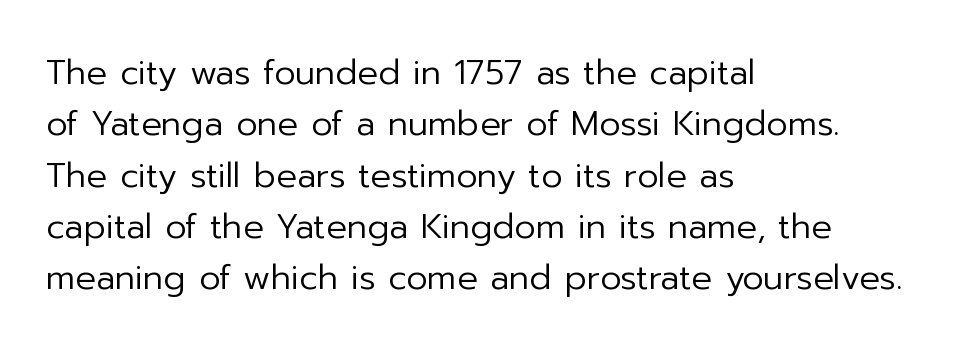
Q: Is the text bold? A: No.
Q: Is the text italic (slanted)? A: No, it is upright.
Q: Is the typeface a serif or a sans-serif typeface? A: Sans-serif.
Q: Is the text underlined? A: No.
Q: How is the paragraph aligned? A: Left-aligned.
Q: Is the spacing between letters normal or unusually wide? A: Normal.
Q: Is the spacing between lines tight, normal or loose? A: Normal.
Q: Width (condensed, normal, or wide)? A: Normal.
Q: Stroke contrast? A: Low.
Q: x-height? A: Medium.
Q: Monospaced? A: No.
